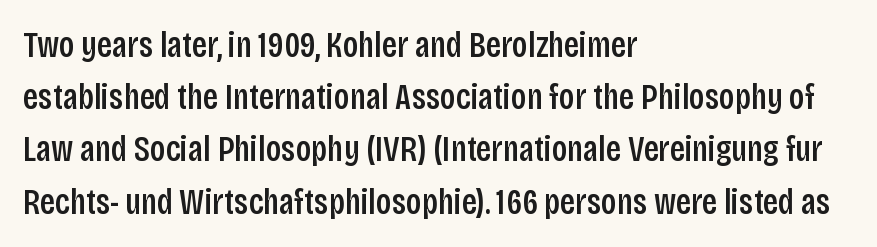
Q: Is the text italic (slanted)? A: No, it is upright.
Q: Is the typeface a serif or a sans-serif typeface? A: Sans-serif.
Q: Is the text underlined? A: No.
Q: How is the paragraph aligned? A: Left-aligned.
Q: Is the spacing between letters normal or unusually wide? A: Normal.
Q: Is the spacing between lines tight, normal or loose? A: Normal.
Q: Width (condensed, normal, or wide)? A: Condensed.
Q: Stroke contrast? A: Low.
Q: x-height? A: Large.
Q: Monospaced? A: No.
